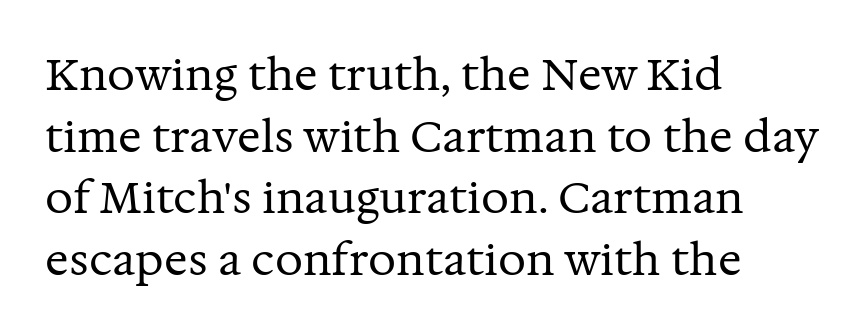
The words here are not underlined. The passage shown stacks its lines at a standard gap. Posture: straight, roman, zero tilt. The rendering anchors every line to the left-hand side.
